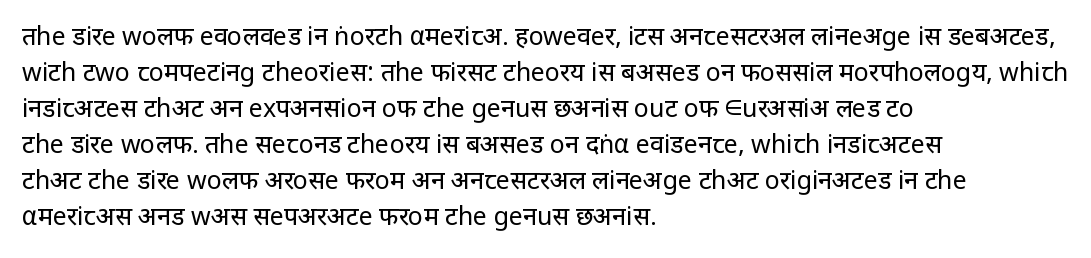
{"italic": "no", "bold": "no", "underline": "no", "align": "left", "line_spacing": "normal", "line_spacing_ratio": 1.44, "letter_spacing": "normal", "letter_spacing_em": 0.0, "glyph_px": 25}
